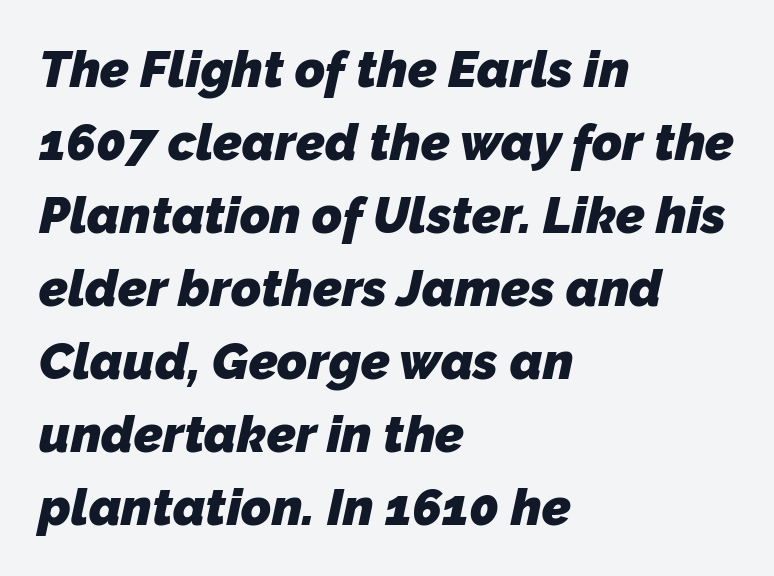
{"serif": "no", "bold": "yes", "weight": "heavy", "width": "normal", "stroke_contrast": "low", "x_height": "medium", "monospaced": "no", "underline": "no", "align": "left", "line_spacing": "normal", "line_spacing_ratio": 1.43, "letter_spacing": "normal", "letter_spacing_em": 0.0, "glyph_px": 51}
